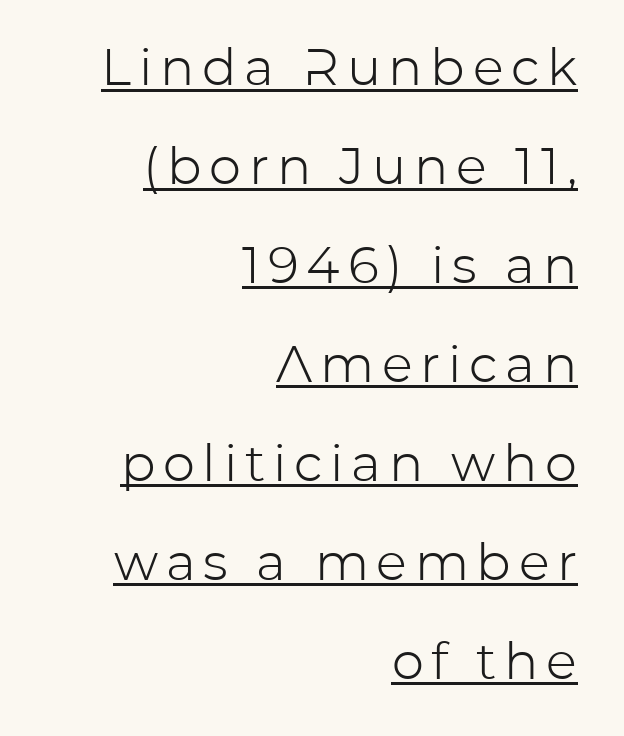
Q: Is the text bold? A: No.
Q: Is the text italic (slanted)? A: No, it is upright.
Q: Is the typeface a serif or a sans-serif typeface? A: Sans-serif.
Q: Is the text underlined? A: Yes.
Q: How is the paragraph aligned? A: Right-aligned.
Q: Is the spacing between lines tight, normal or loose? A: Loose.
Q: Width (condensed, normal, or wide)? A: Normal.
Q: Stroke contrast? A: Low.
Q: x-height? A: Medium.
Q: Monospaced? A: No.
